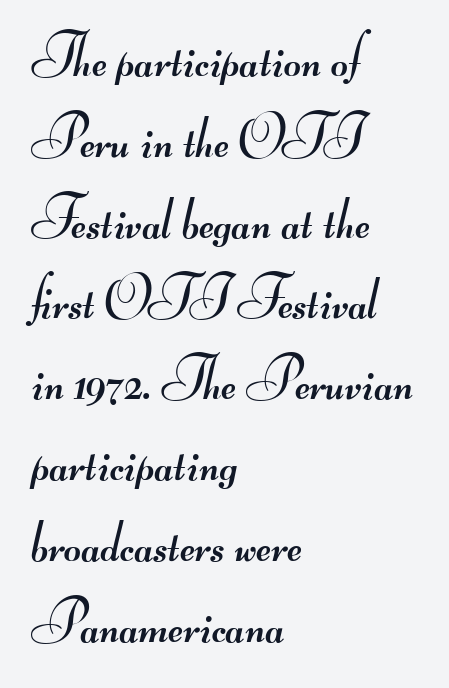
{"serif": "no", "bold": "no", "weight": "regular", "width": "wide", "stroke_contrast": "medium", "monospaced": "no", "underline": "no", "align": "left", "line_spacing": "normal", "line_spacing_ratio": 1.37, "letter_spacing": "normal", "letter_spacing_em": 0.0, "glyph_px": 59}
